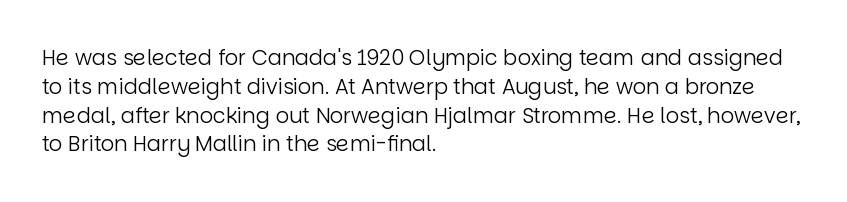
Each new line begins a customary step beneath the previous one. Stems here are at most as thick as an everyday book face. Words appear dense and cohesive because spacing is normal. Descenders hang freely into open space. The axis of the letterforms is exactly vertical.
